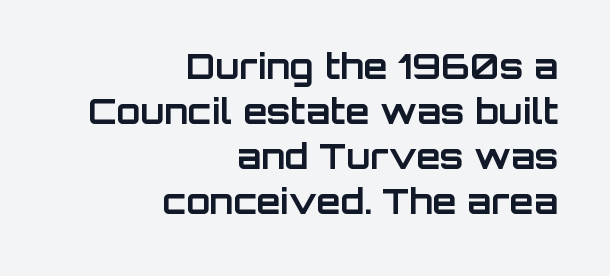
Is there any slant? The stems are plumb. Weight: bold. Look at the tracking — it's just the regular setting, nothing added. Leading: standard. Letters rest on an invisible, unmarked baseline.
